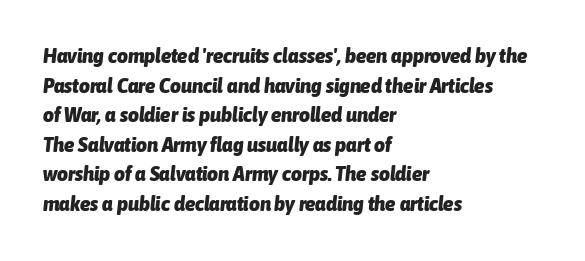
Q: Is the text bold? A: Yes.
Q: Is the text italic (slanted)? A: Yes, it leans right by about 6 degrees.
Q: Is the text underlined? A: No.
Q: How is the paragraph aligned? A: Left-aligned.
Q: Is the spacing between letters normal or unusually wide? A: Normal.
Q: Is the spacing between lines tight, normal or loose? A: Normal.
